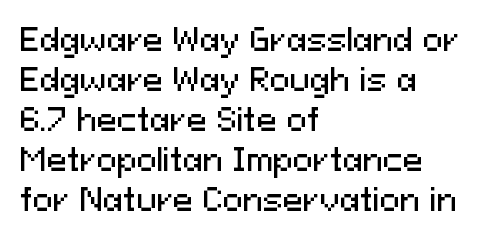
{"serif": "no", "italic": "no", "width": "normal", "stroke_contrast": "medium", "x_height": "medium", "monospaced": "no", "underline": "no", "align": "left", "line_spacing": "normal", "line_spacing_ratio": 1.33, "letter_spacing": "normal", "letter_spacing_em": 0.0, "glyph_px": 30}
